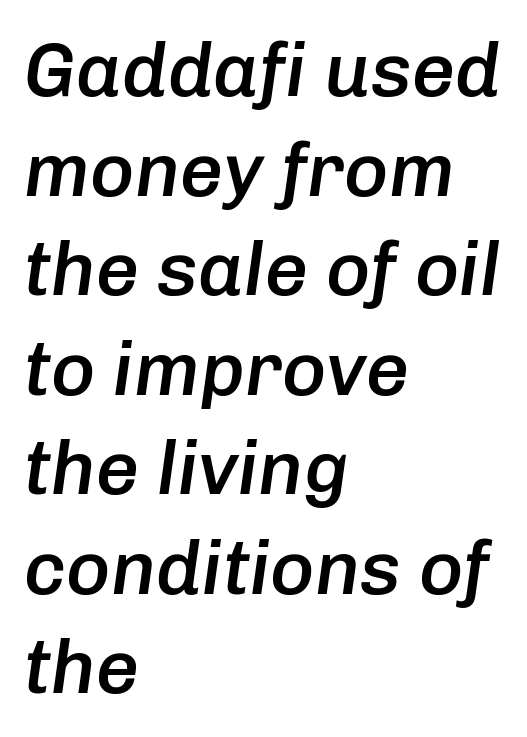
{"italic": "yes", "lean": "right", "slant_degrees": 8, "bold": "semi", "weight": "semibold", "width": "normal", "stroke_contrast": "low", "x_height": "medium", "monospaced": "no", "underline": "no", "align": "left", "line_spacing": "normal", "line_spacing_ratio": 1.31, "letter_spacing": "normal", "letter_spacing_em": 0.0, "glyph_px": 76}
